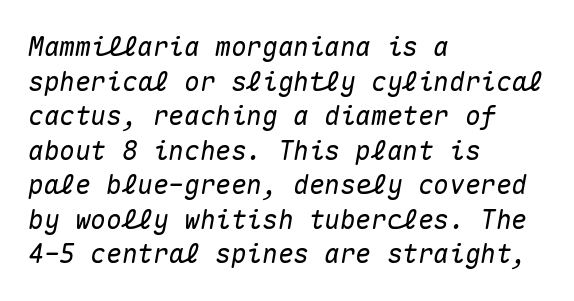
{"italic": "yes", "lean": "right", "slant_degrees": 10, "underline": "no", "align": "left", "line_spacing": "normal", "line_spacing_ratio": 1.33, "letter_spacing": "normal", "letter_spacing_em": 0.0, "glyph_px": 26}
